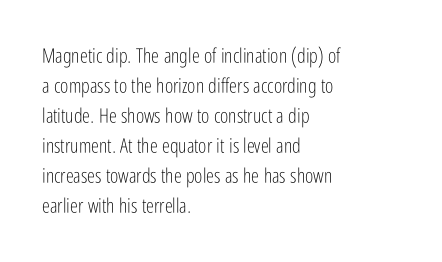
The image shows 20 px text type, upright; set left-aligned, normal line spacing (1.5x), normal letter spacing, not underlined.
